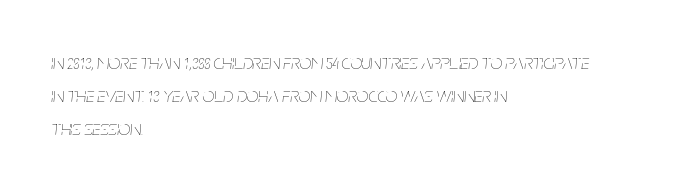
Observe the ordinary spacing: letters are neighbours, not strangers. Style check: oblique. These glyphs show unthickened strokes, regular width or finer. One glance says typical: line gaps are just what's usual. The strip under each line holds only bare page. Each line starts at the same left margin while the right side varies.
